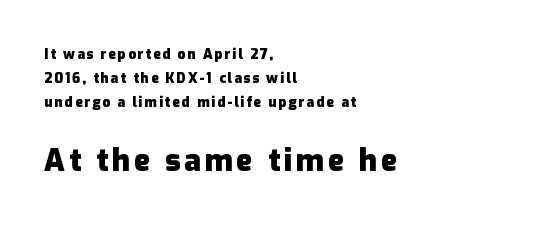
Q: Is the text bold? A: Yes.
Q: Is the text italic (slanted)? A: No, it is upright.
Q: Is the typeface a serif or a sans-serif typeface? A: Sans-serif.
Q: Is the text underlined? A: No.
Q: How is the paragraph aligned? A: Left-aligned.
Q: Which block of text is set in a larger size, the first (top) or the second (bottom)? A: The second (bottom) one.
Q: Width (condensed, normal, or wide)? A: Normal.
Q: Stroke contrast? A: Low.
Q: x-height? A: Medium.
Q: Monospaced? A: No.
